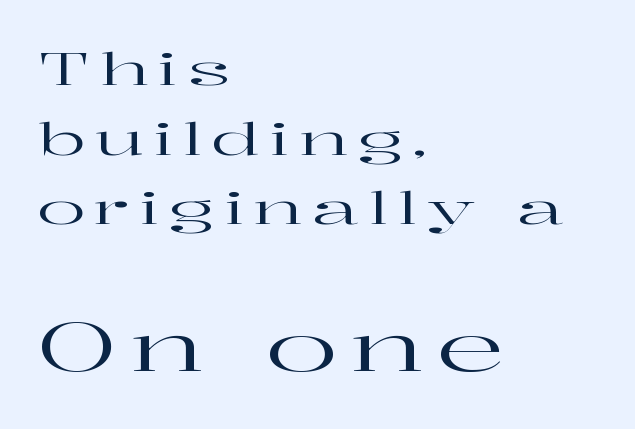
{"serif": "yes", "italic": "no", "width": "wide", "stroke_contrast": "high", "x_height": "medium", "monospaced": "no", "underline": "no", "align": "left", "line_spacing": "normal", "line_spacing_ratio": 1.55, "letter_spacing": "wide", "letter_spacing_em": 0.2, "larger_block": "second", "size_ratio": 1.49, "glyph_px": 67}
